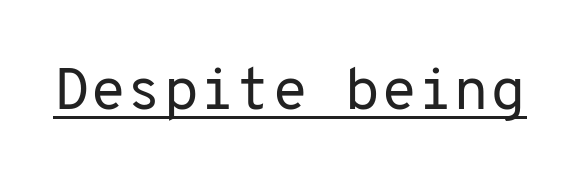
The image shows 59 px regular-weight sans-serif type, upright, monospaced; set normal letter spacing, underlined; low stroke contrast and a medium x-height.
